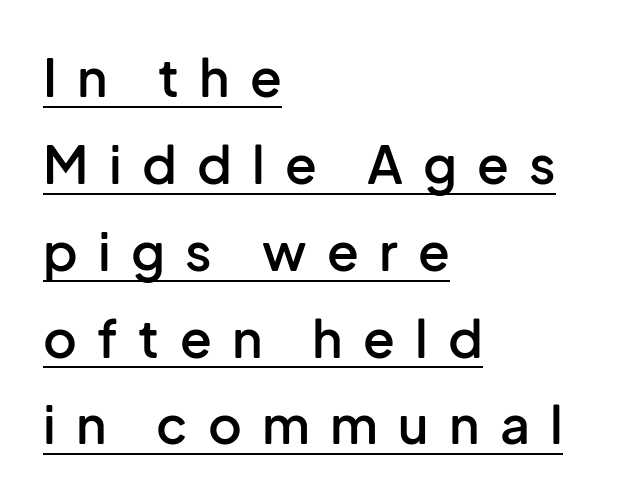
{"serif": "no", "italic": "no", "bold": "semi", "weight": "semibold", "width": "normal", "stroke_contrast": "low", "x_height": "medium", "monospaced": "no", "underline": "yes", "align": "left", "line_spacing": "normal", "line_spacing_ratio": 1.67, "letter_spacing": "wide", "letter_spacing_em": 0.39, "glyph_px": 52}
